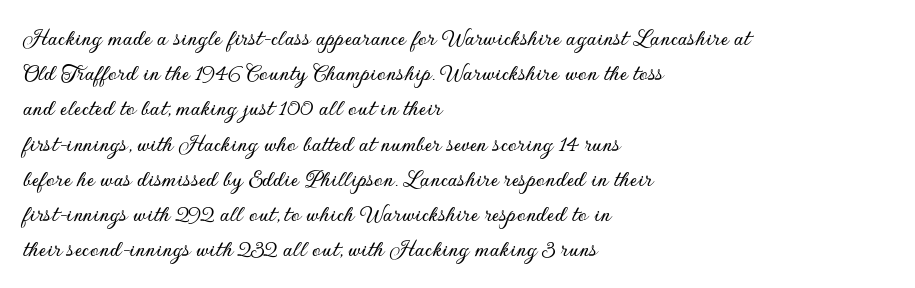
The image shows 25 px text type; set left-aligned, normal line spacing (1.41x), normal letter spacing, not underlined.
